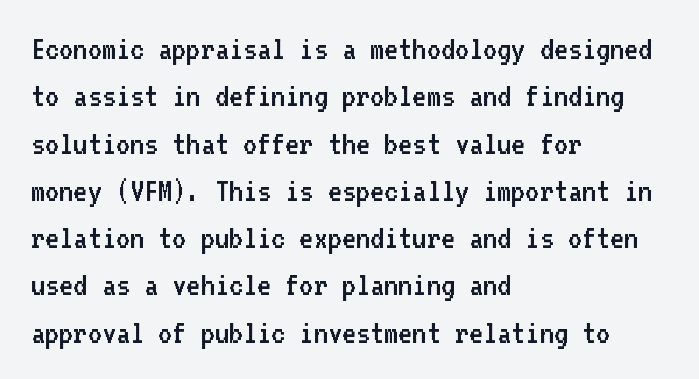
Q: Is the text bold? A: No.
Q: Is the text italic (slanted)? A: No, it is upright.
Q: Is the typeface a serif or a sans-serif typeface? A: Sans-serif.
Q: Is the text underlined? A: No.
Q: How is the paragraph aligned? A: Left-aligned.
Q: Is the spacing between letters normal or unusually wide? A: Normal.
Q: Is the spacing between lines tight, normal or loose? A: Normal.
Q: Width (condensed, normal, or wide)? A: Normal.
Q: Stroke contrast? A: Low.
Q: x-height? A: Medium.
Q: Monospaced? A: Yes.
